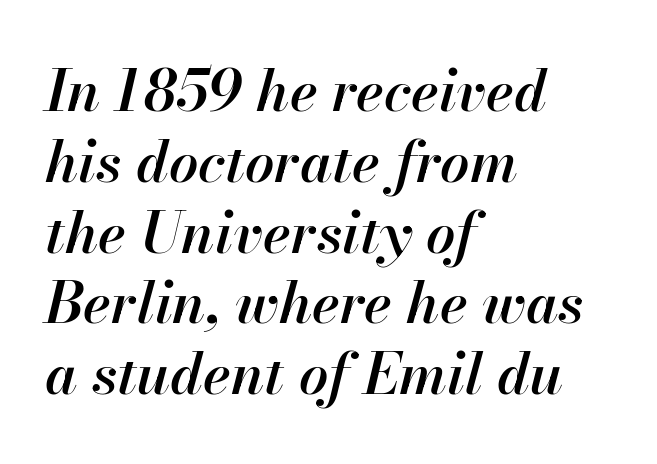
{"italic": "yes", "lean": "right", "slant_degrees": 13, "bold": "semi", "weight": "semibold", "width": "normal", "stroke_contrast": "high", "x_height": "small", "monospaced": "no", "underline": "no", "align": "left", "line_spacing_ratio": 1.22, "letter_spacing": "normal", "letter_spacing_em": 0.0, "glyph_px": 58}
